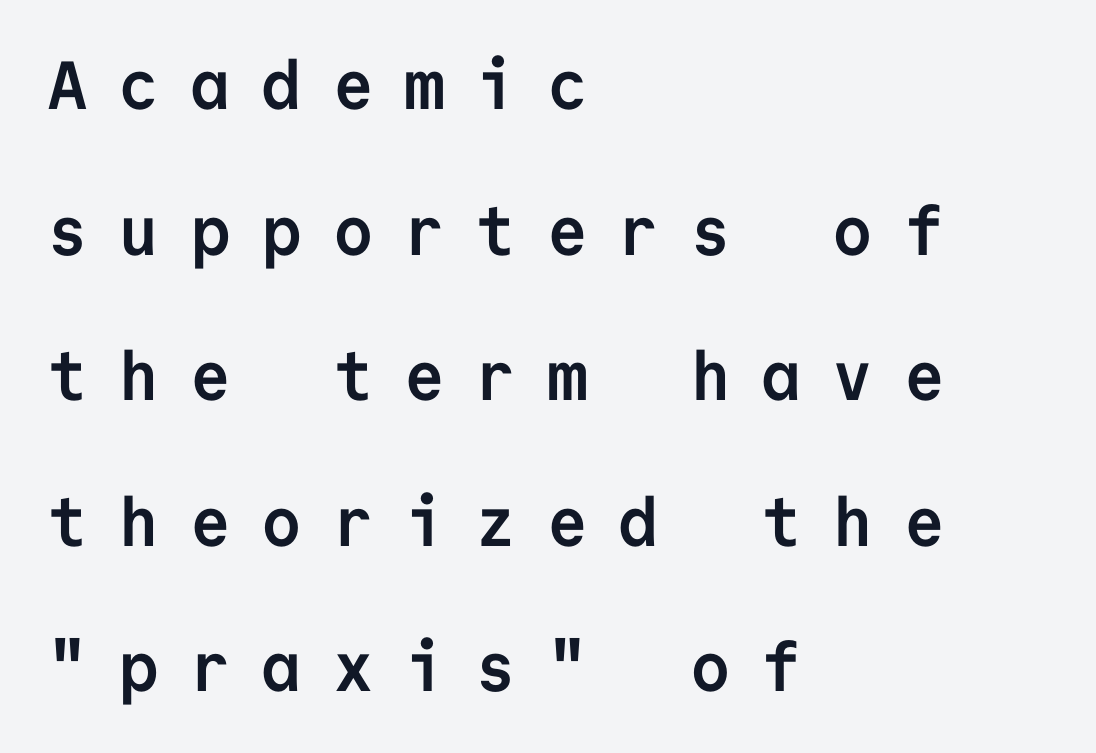
The image shows 68 px semibold sans-serif type, upright, monospaced; set left-aligned, loose line spacing (2.14x), unusually wide letter spacing (+0.45 em), not underlined; low stroke contrast and a medium x-height.
